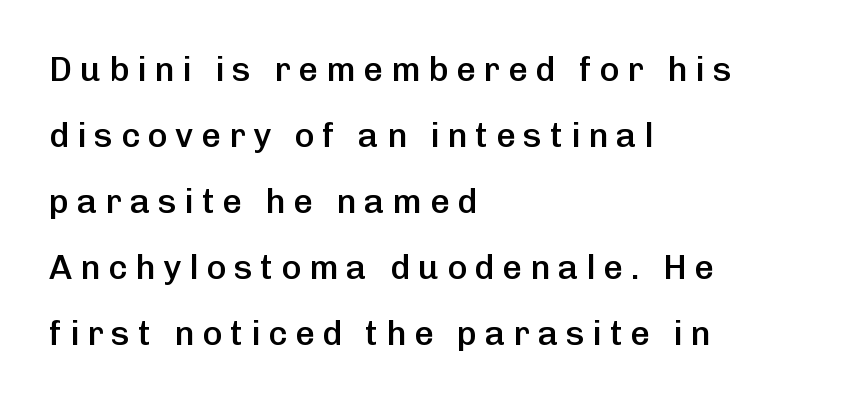
The image shows 34 px semibold sans-serif type, upright; set left-aligned, loose line spacing (1.94x), unusually wide letter spacing (+0.23 em), not underlined; low stroke contrast and a medium x-height.
